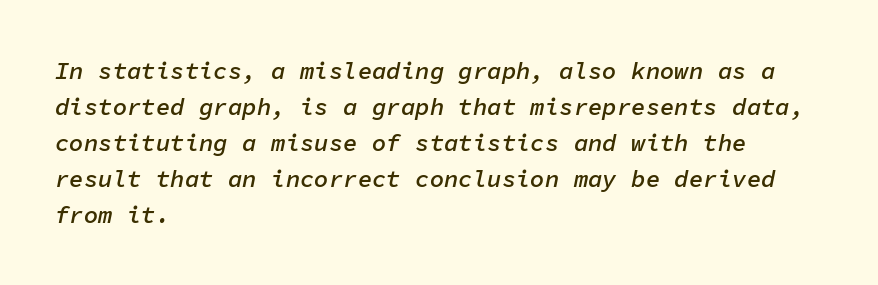
The typesetting leans somewhat heavy: a semibold. Check the space under the baseline: it is left empty. Caption: standard tracking, unaltered. The paragraph has a hard left edge and a soft right edge. The rendering applies a slant to the glyphs.
